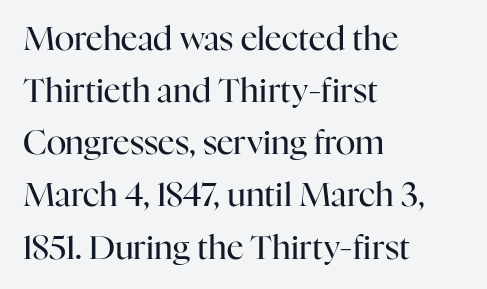
{"serif": "yes", "italic": "no", "bold": "no", "weight": "regular", "width": "normal", "stroke_contrast": "high", "x_height": "medium", "monospaced": "no", "underline": "no", "align": "left", "line_spacing": "normal", "line_spacing_ratio": 1.58, "letter_spacing": "normal", "letter_spacing_em": 0.0, "glyph_px": 33}
